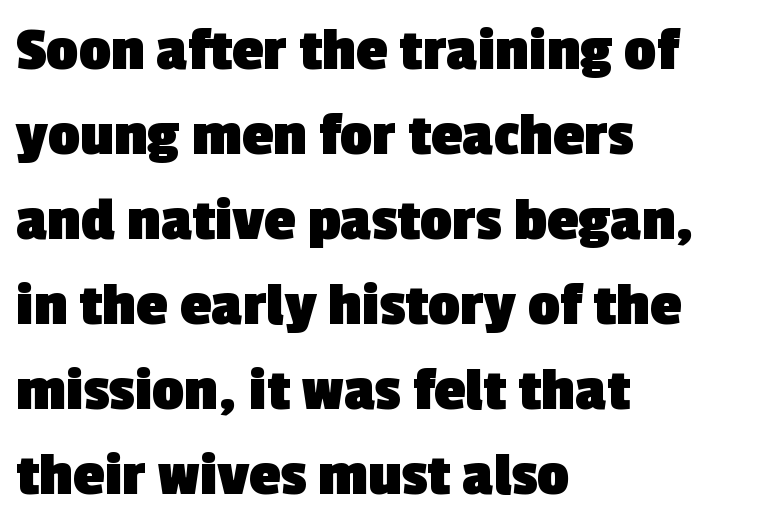
The image shows 63 px heavy sans-serif type; set left-aligned, normal line spacing (1.35x), normal letter spacing, not underlined; a medium x-height.
